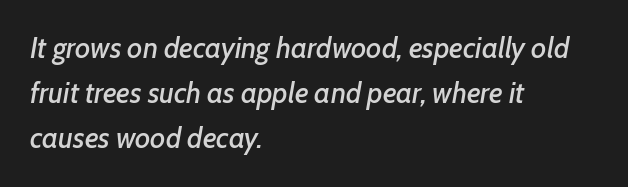
{"italic": "yes", "lean": "right", "slant_degrees": 7, "width": "normal", "stroke_contrast": "low", "x_height": "medium", "monospaced": "no", "underline": "no", "align": "left", "line_spacing": "normal", "line_spacing_ratio": 1.56, "letter_spacing": "normal", "letter_spacing_em": 0.0, "glyph_px": 29}
